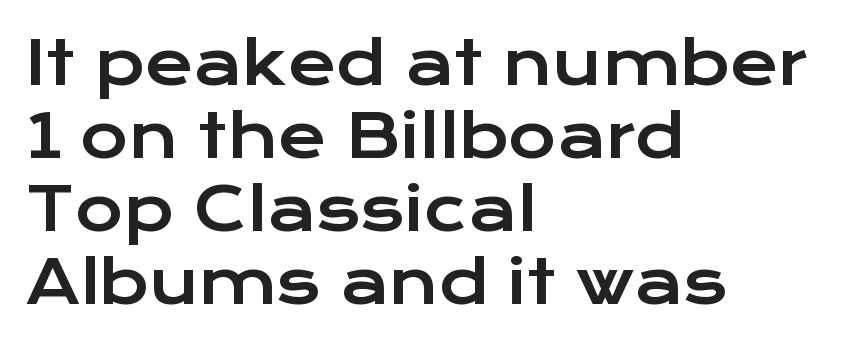
The face used here is a sans, in the tradition of grotesques and geometrics. The space directly below the letters is spotless. Think of a printed novel: that variable character pitch is what you see here. Default kerning and tracking; the words read as compact shapes.
